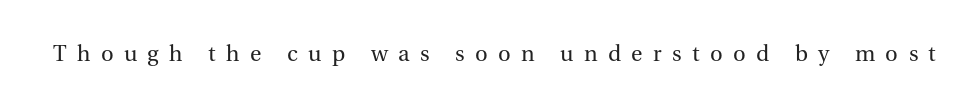
The image shows 22 px text type, upright; set unusually wide letter spacing (+0.47 em), not underlined.
